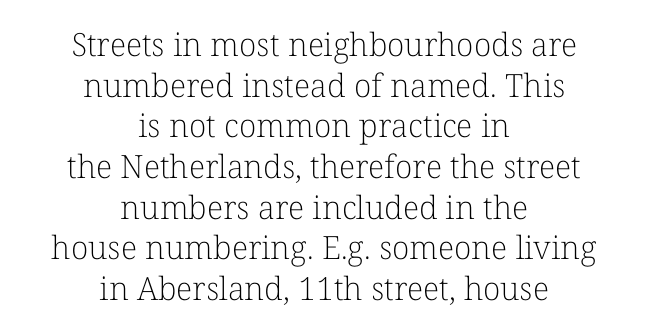
{"serif": "yes", "italic": "no", "bold": "no", "weight": "light", "width": "normal", "stroke_contrast": "low", "x_height": "medium", "monospaced": "no", "underline": "no", "align": "center", "line_spacing": "normal", "line_spacing_ratio": 1.27, "letter_spacing": "normal", "letter_spacing_em": 0.0, "glyph_px": 32}
